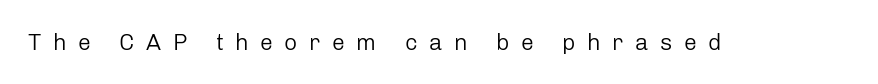
The image shows 23 px text type, upright; set unusually wide letter spacing (+0.5 em), not underlined.
